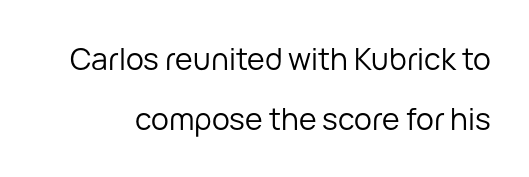
Q: Is the text bold? A: No.
Q: Is the text italic (slanted)? A: No, it is upright.
Q: Is the typeface a serif or a sans-serif typeface? A: Sans-serif.
Q: Is the text underlined? A: No.
Q: Is the spacing between letters normal or unusually wide? A: Normal.
Q: Is the spacing between lines tight, normal or loose? A: Loose.
Q: Width (condensed, normal, or wide)? A: Normal.
Q: Stroke contrast? A: Low.
Q: x-height? A: Medium.
Q: Monospaced? A: No.
